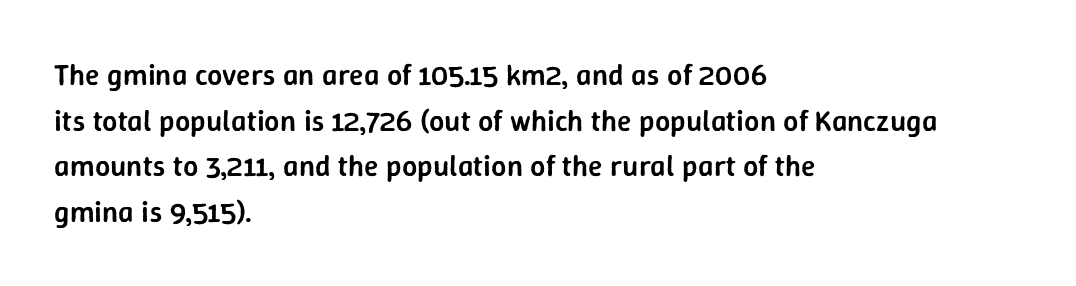
Strokes here are thickened, but only to semibold level. Classification — sans serif. Glyph-to-glyph distance matches everyday printed text. These lines are rendered in a variable-pitch font. Only glyphs here, with clear space below each row. The passage is arranged the way most books set body copy — flush left.
